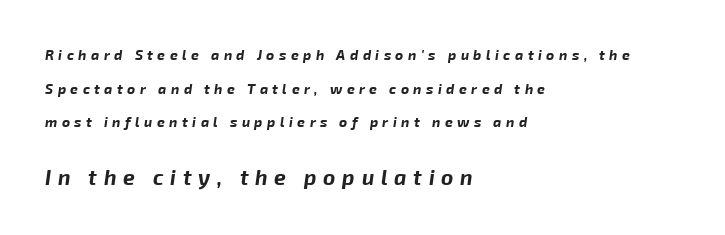
{"italic": "yes", "lean": "right", "slant_degrees": 8, "bold": "yes", "underline": "no", "align": "left", "line_spacing": "loose", "line_spacing_ratio": 2.41, "letter_spacing": "wide", "letter_spacing_em": 0.32, "larger_block": "second", "size_ratio": 1.5, "glyph_px": 21}
